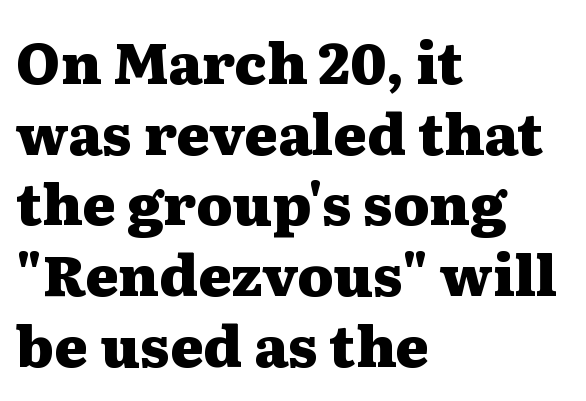
Italic: no, the glyphs are upright roman. Does the type have serifs? Yes, each stem ends in a small foot. The horizontal fit of the characters is conventional and even. Strokes here are thick enough to call this a true bold. Do the characters align in a grid? No, the font is proportional. The setting favours the left margin, as ordinary paragraphs usually do.
